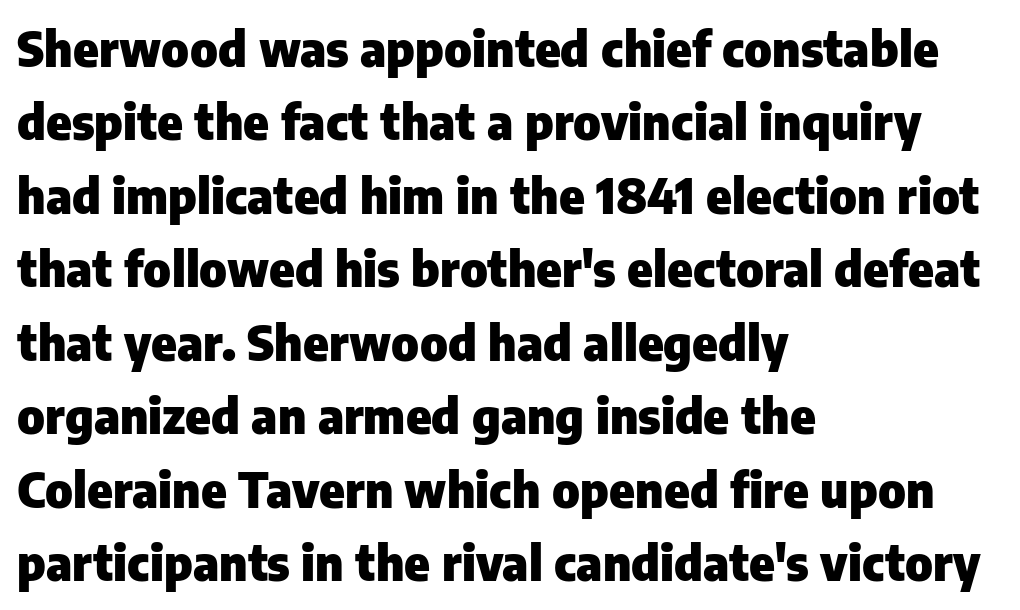
Q: Is the text bold? A: Yes.
Q: Is the text italic (slanted)? A: No, it is upright.
Q: Is the typeface a serif or a sans-serif typeface? A: Sans-serif.
Q: Is the text underlined? A: No.
Q: How is the paragraph aligned? A: Left-aligned.
Q: Is the spacing between letters normal or unusually wide? A: Normal.
Q: Is the spacing between lines tight, normal or loose? A: Normal.
Q: Width (condensed, normal, or wide)? A: Normal.
Q: Stroke contrast? A: Low.
Q: x-height? A: Medium.
Q: Monospaced? A: No.
